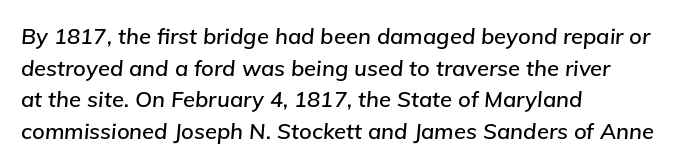
Q: Is the text italic (slanted)? A: Yes, it leans right by about 5 degrees.
Q: Is the text underlined? A: No.
Q: How is the paragraph aligned? A: Left-aligned.
Q: Is the spacing between letters normal or unusually wide? A: Normal.
Q: Is the spacing between lines tight, normal or loose? A: Normal.
